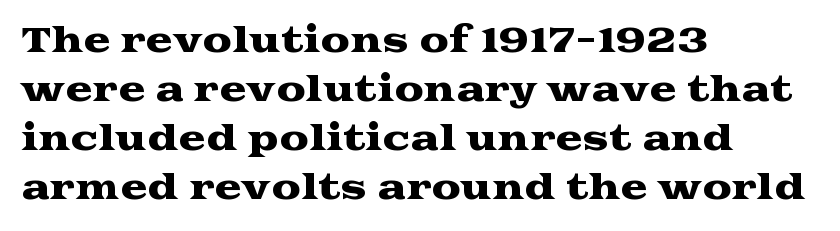
The image shows 33 px wide serif type, upright; set left-aligned, normal line spacing (1.48x), normal letter spacing, not underlined; medium stroke contrast and a medium x-height.
